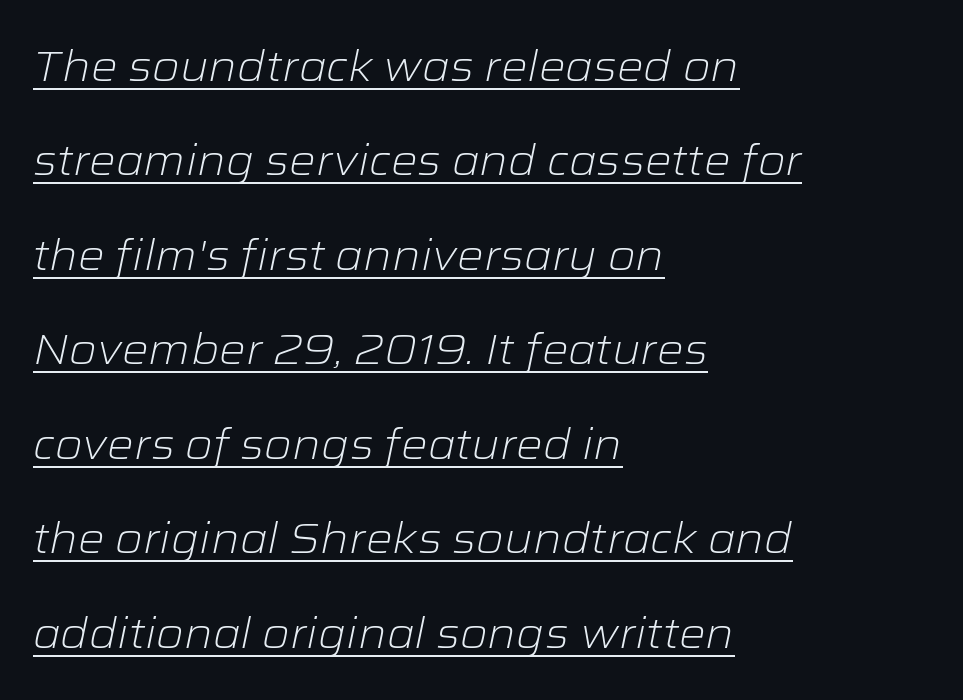
The image shows 42 px light, wide type, italic (leaning right); set left-aligned, loose line spacing (2.25x), normal letter spacing, underlined; low stroke contrast and a medium x-height.
